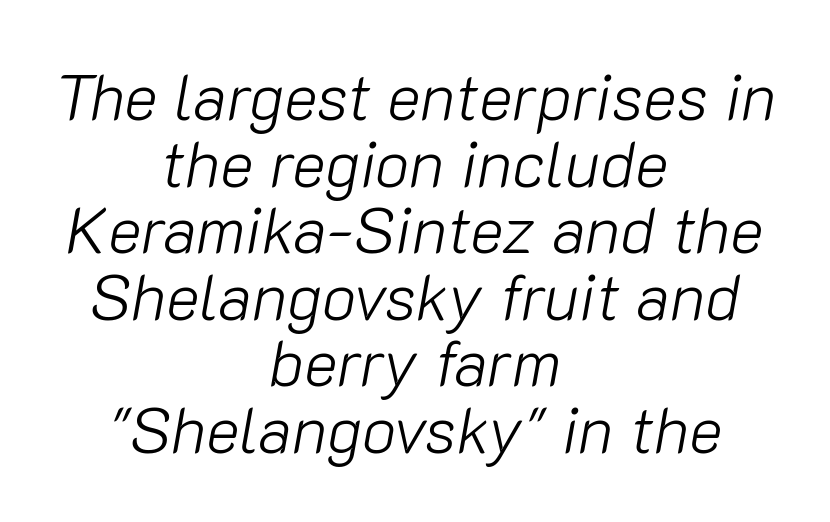
The image shows 64 px light type, italic (leaning right); set centered, tight line spacing (1.04x), normal letter spacing, not underlined; low stroke contrast and a medium x-height.
